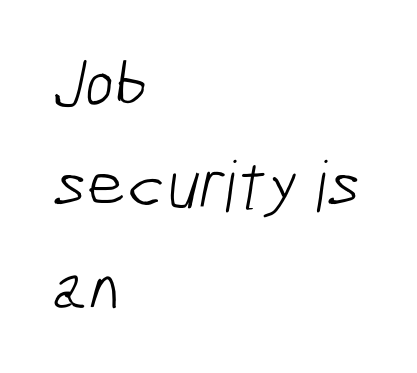
The image shows 70 px light, condensed sans-serif type; set left-aligned, normal line spacing (1.45x), normal letter spacing, not underlined; low stroke contrast and a medium x-height.
